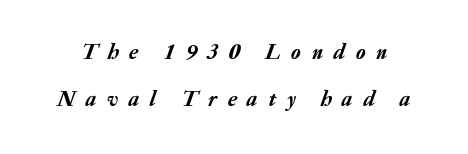
The rendering uses a large line-height, opening up the rows. Tall strokes in this sample are angled rather than plumb. Look at the tracking — it's clearly loosened, letters drifting apart. The baseline area is clear.
